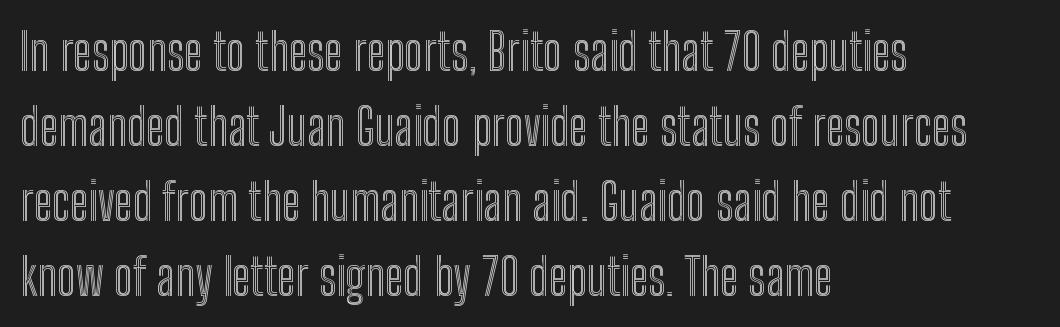
Q: Is the text italic (slanted)? A: No, it is upright.
Q: Is the text underlined? A: No.
Q: How is the paragraph aligned? A: Left-aligned.
Q: Is the spacing between letters normal or unusually wide? A: Normal.
Q: Is the spacing between lines tight, normal or loose? A: Normal.
Q: Width (condensed, normal, or wide)? A: Condensed.
Q: x-height? A: Medium.
Q: Monospaced? A: No.
